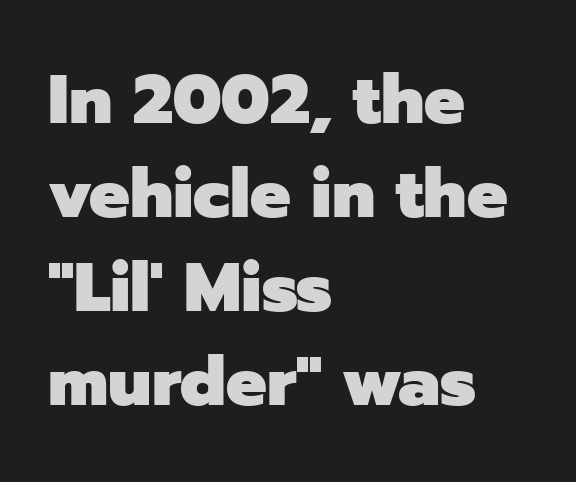
The image shows 68 px heavy sans-serif type, upright; set left-aligned, normal line spacing (1.38x), normal letter spacing, not underlined; low stroke contrast and a medium x-height.
